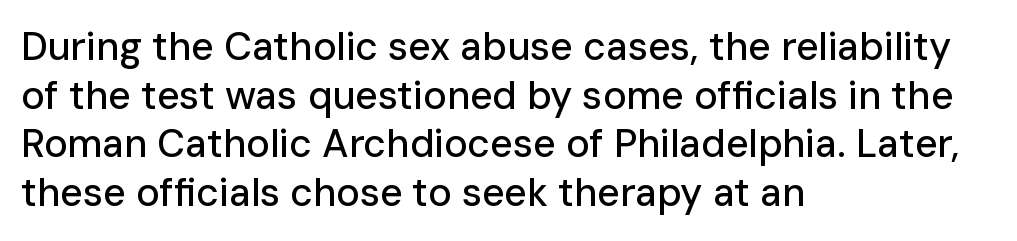
{"serif": "no", "italic": "no", "width": "normal", "stroke_contrast": "low", "x_height": "medium", "monospaced": "no", "underline": "no", "align": "left", "line_spacing": "normal", "line_spacing_ratio": 1.25, "letter_spacing": "normal", "letter_spacing_em": 0.0, "glyph_px": 39}
